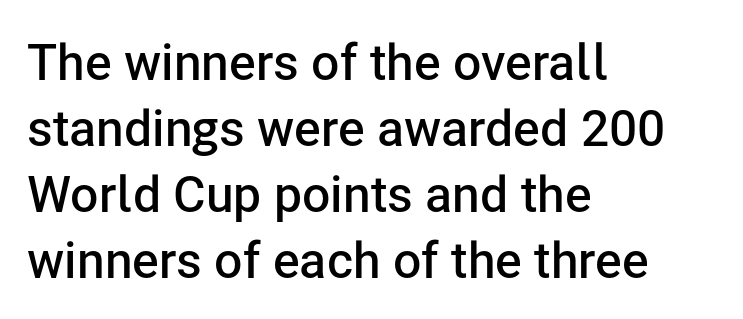
Q: Is the text bold? A: Semi-bold.
Q: Is the text italic (slanted)? A: No, it is upright.
Q: Is the typeface a serif or a sans-serif typeface? A: Sans-serif.
Q: Is the text underlined? A: No.
Q: How is the paragraph aligned? A: Left-aligned.
Q: Is the spacing between letters normal or unusually wide? A: Normal.
Q: Is the spacing between lines tight, normal or loose? A: Normal.
Q: Width (condensed, normal, or wide)? A: Normal.
Q: Stroke contrast? A: Low.
Q: x-height? A: Medium.
Q: Monospaced? A: No.
